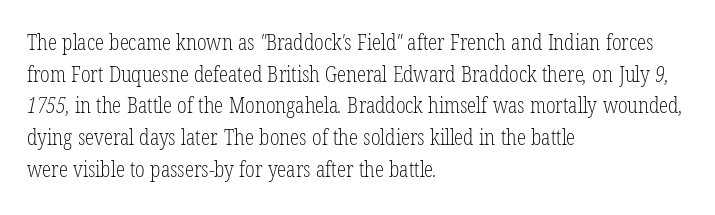
Q: Is the text bold? A: No.
Q: Is the text underlined? A: No.
Q: How is the paragraph aligned? A: Left-aligned.
Q: Is the spacing between letters normal or unusually wide? A: Normal.
Q: Is the spacing between lines tight, normal or loose? A: Normal.
